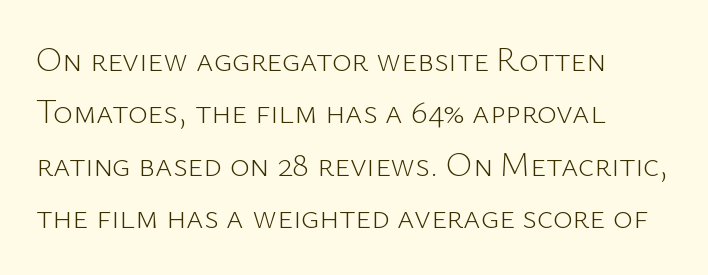
{"serif": "no", "italic": "no", "bold": "no", "weight": "light", "width": "normal", "stroke_contrast": "low", "x_height": "medium", "monospaced": "no", "underline": "no", "align": "left", "line_spacing": "normal", "line_spacing_ratio": 1.59, "letter_spacing": "normal", "letter_spacing_em": 0.0, "glyph_px": 33}
